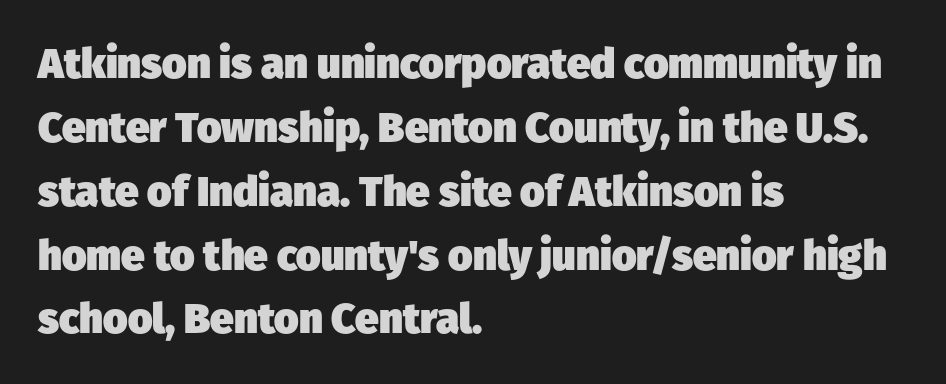
{"serif": "no", "bold": "yes", "weight": "heavy", "width": "normal", "stroke_contrast": "low", "x_height": "medium", "monospaced": "no", "underline": "no", "align": "left", "line_spacing": "normal", "line_spacing_ratio": 1.52, "letter_spacing": "normal", "letter_spacing_em": 0.0, "glyph_px": 42}
